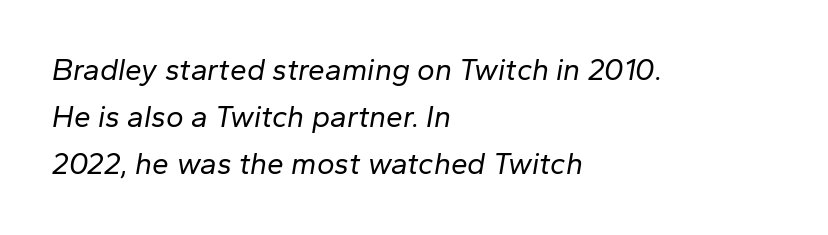
Q: Is the text bold? A: No.
Q: Is the text italic (slanted)? A: Yes, it leans right by about 10 degrees.
Q: Is the text underlined? A: No.
Q: How is the paragraph aligned? A: Left-aligned.
Q: Is the spacing between letters normal or unusually wide? A: Normal.
Q: Is the spacing between lines tight, normal or loose? A: Normal.
Q: Width (condensed, normal, or wide)? A: Normal.
Q: Stroke contrast? A: Low.
Q: x-height? A: Medium.
Q: Monospaced? A: No.
